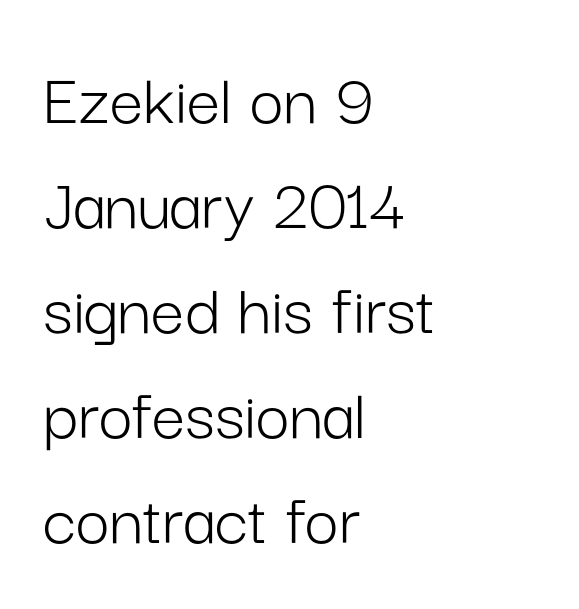
Is the letter spacing exaggerated? No — it looks like the ordinary default. The ragged edge is on the right, which tells us the setting is flush left. Ascenders rise straight up at ninety degrees. Quick note: interline space is typical.
